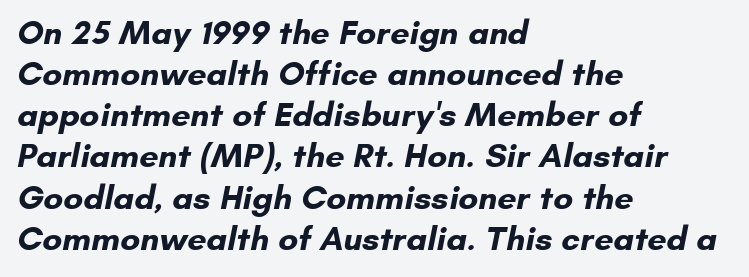
The setting favours the left margin, as ordinary paragraphs usually do. Are there feet on the stems? There aren't — it's a sans. The letters are bold, with thick, heavy strokes. Tracking value appears to be zero — textbook default spacing. The glyphs are unaccompanied by any horizontal stroke below them. Spacing verdict: proportional, widths tailored to each character.
